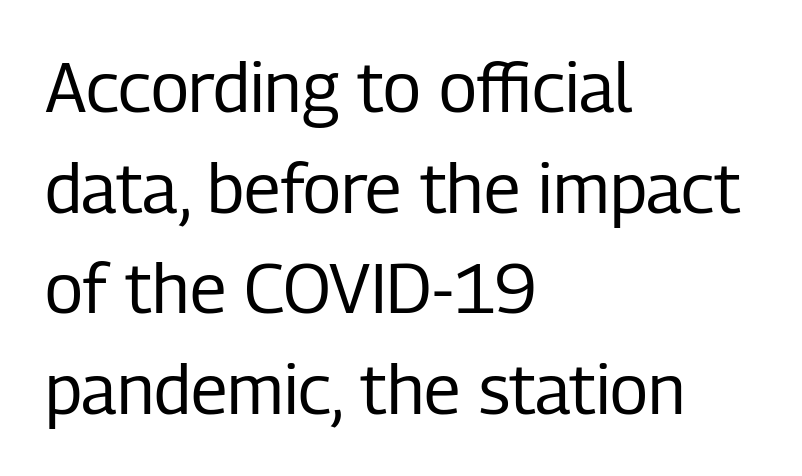
Do the letters lean? They stand straight. This sample is left-justified, so line endings fall wherever the words run out. Nothing sits at the stroke ends, so this counts as sans-serif. Any mark beneath the type? The region is blank. Character widths vary here, with narrow letters taking less room than wide ones. Is the type heavy? It reads as light-to-regular instead.
